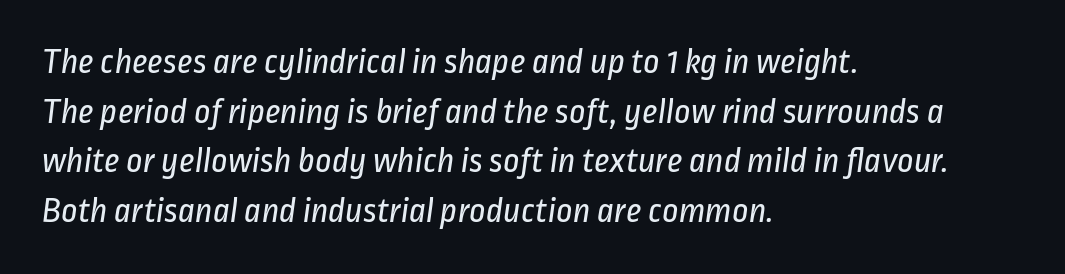
Q: Is the text bold? A: No.
Q: Is the typeface a serif or a sans-serif typeface? A: Sans-serif.
Q: Is the text underlined? A: No.
Q: How is the paragraph aligned? A: Left-aligned.
Q: Is the spacing between letters normal or unusually wide? A: Normal.
Q: Is the spacing between lines tight, normal or loose? A: Normal.
Q: Width (condensed, normal, or wide)? A: Condensed.
Q: Stroke contrast? A: Low.
Q: x-height? A: Medium.
Q: Monospaced? A: No.
